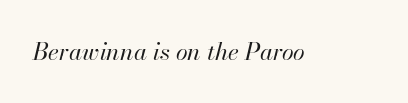
A light-to-regular cut is what we see here. An italicized treatment has been applied to the whole sample. Has an underline been added? It has not. You could call the tracking neutral — neither tight nor loose.
